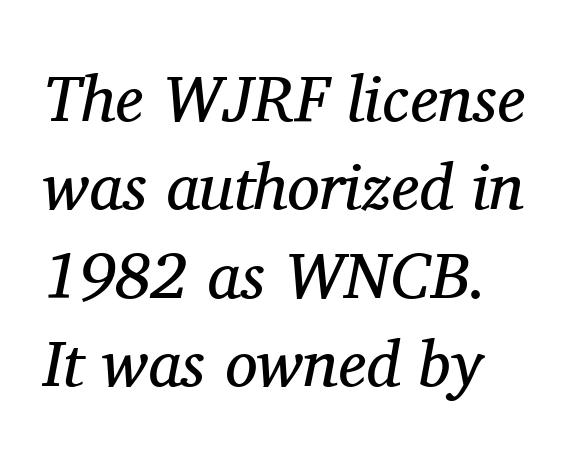
The image shows 65 px regular-weight serif type, italic (leaning right); set normal line spacing (1.36x), normal letter spacing, not underlined; medium stroke contrast and a medium x-height.
